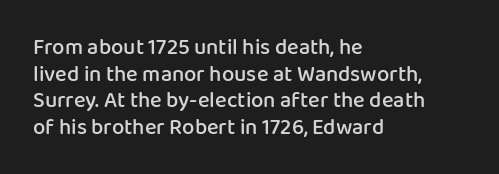
The image shows 22 px text type, upright; set left-aligned, line spacing 1.21x, normal letter spacing, not underlined.
